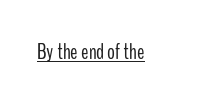
Q: Is the text bold? A: No.
Q: Is the text italic (slanted)? A: No, it is upright.
Q: Is the text underlined? A: Yes.
Q: Is the spacing between letters normal or unusually wide? A: Normal.
